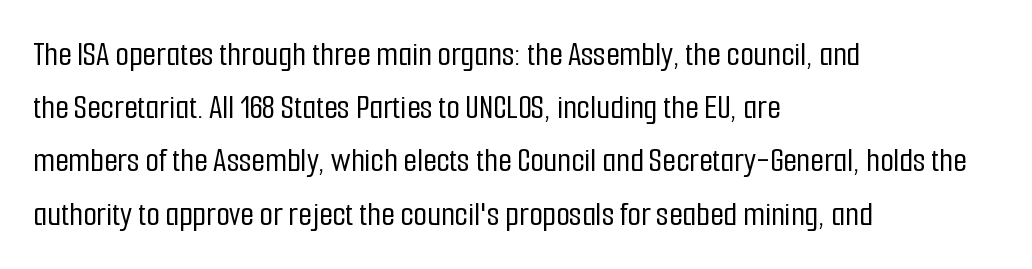
{"serif": "no", "italic": "no", "width": "condensed", "stroke_contrast": "low", "x_height": "medium", "monospaced": "no", "underline": "no", "align": "left", "line_spacing": "normal", "line_spacing_ratio": 1.52, "letter_spacing": "normal", "letter_spacing_em": 0.0, "glyph_px": 35}
